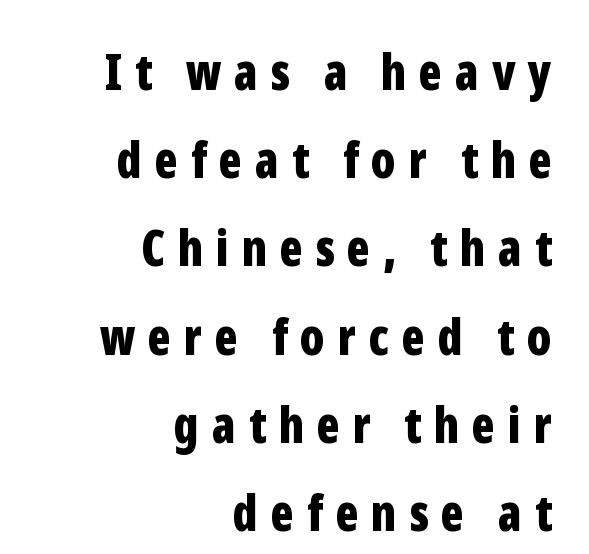
{"serif": "no", "italic": "no", "bold": "yes", "weight": "bold", "width": "condensed", "stroke_contrast": "low", "x_height": "medium", "monospaced": "no", "underline": "no", "align": "right", "line_spacing_ratio": 1.8, "letter_spacing": "wide", "letter_spacing_em": 0.26, "glyph_px": 49}
